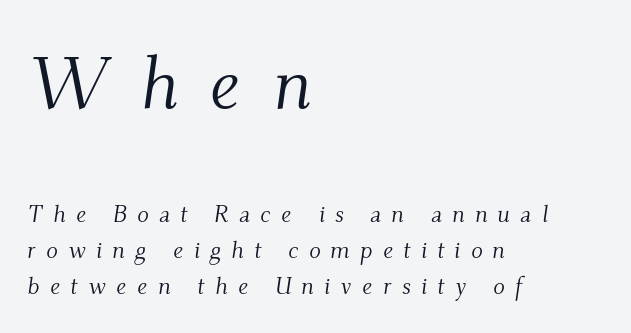
Weight: not bold — regular or lighter. Any mark beneath the type? The region is blank. The typeface chosen for these lines features serifs. Slant detected: the letters are inclined. The face used here is proportionally spaced, like ordinary book or web type.
